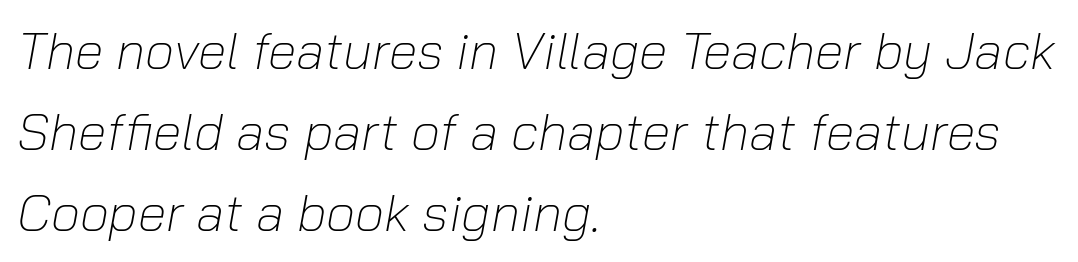
{"italic": "yes", "lean": "right", "slant_degrees": 10, "bold": "no", "weight": "light", "width": "normal", "stroke_contrast": "low", "x_height": "medium", "monospaced": "no", "underline": "no", "align": "left", "line_spacing": "normal", "line_spacing_ratio": 1.56, "letter_spacing": "normal", "letter_spacing_em": 0.0, "glyph_px": 52}
